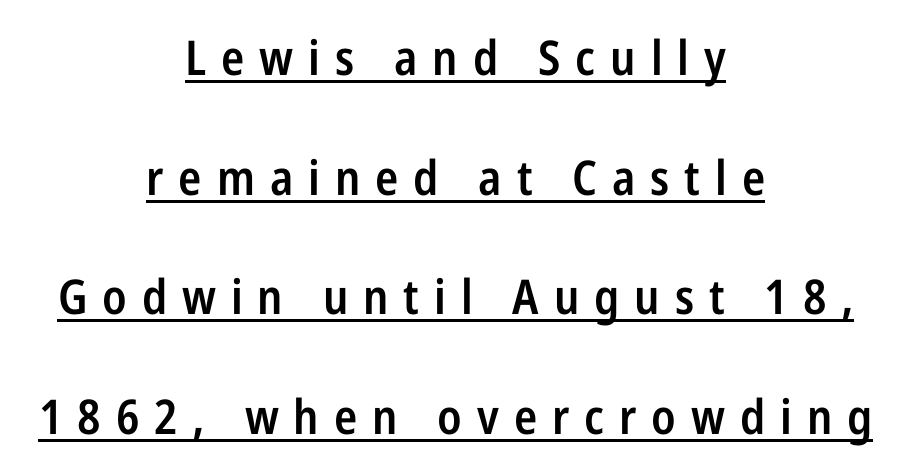
Q: Is the text bold? A: Semi-bold.
Q: Is the text italic (slanted)? A: No, it is upright.
Q: Is the typeface a serif or a sans-serif typeface? A: Sans-serif.
Q: Is the text underlined? A: Yes.
Q: How is the paragraph aligned? A: Centered.
Q: Is the spacing between letters normal or unusually wide? A: Unusually wide.
Q: Is the spacing between lines tight, normal or loose? A: Loose.
Q: Width (condensed, normal, or wide)? A: Condensed.
Q: Stroke contrast? A: Low.
Q: x-height? A: Medium.
Q: Monospaced? A: No.
